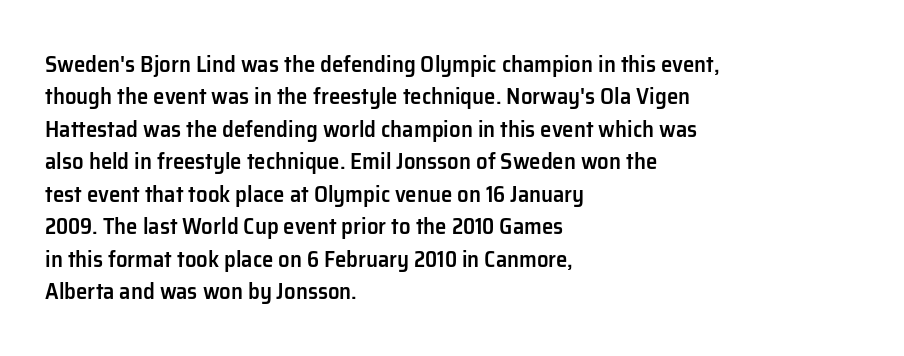
{"italic": "no", "bold": "semi", "underline": "no", "align": "left", "line_spacing": "normal", "line_spacing_ratio": 1.41, "letter_spacing": "normal", "letter_spacing_em": 0.0, "glyph_px": 23}
